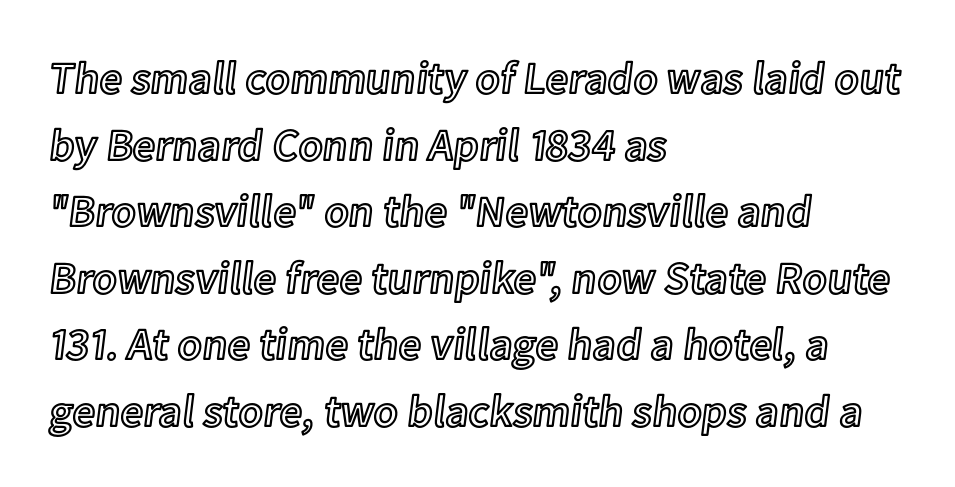
Is this a fixed-width face? No — the glyphs have proportional, varying widths. Nobody drew a line under any word here. Does the leading feel generous? No, just average. The type is set solid horizontally, with unmodified tracking.
